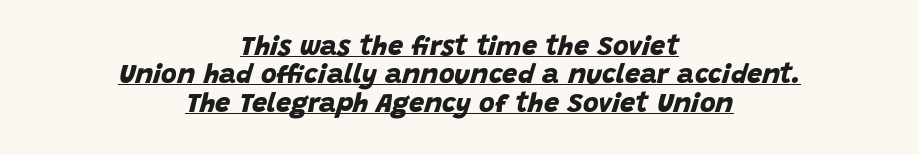
Q: Is the text bold? A: Yes.
Q: Is the text underlined? A: Yes.
Q: How is the paragraph aligned? A: Centered.
Q: Is the spacing between letters normal or unusually wide? A: Normal.
Q: Is the spacing between lines tight, normal or loose? A: Tight.
